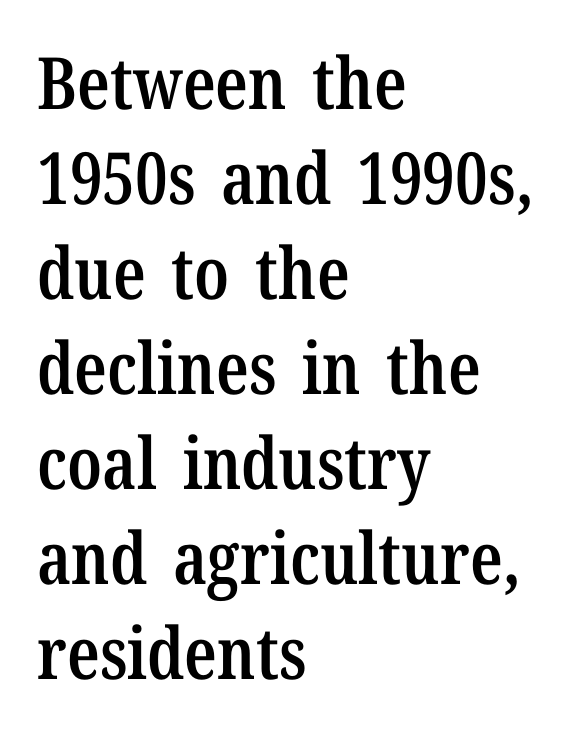
The image shows 72 px semibold, condensed serif type, upright; set left-aligned, normal line spacing (1.32x), normal letter spacing, not underlined; low stroke contrast and a medium x-height.
